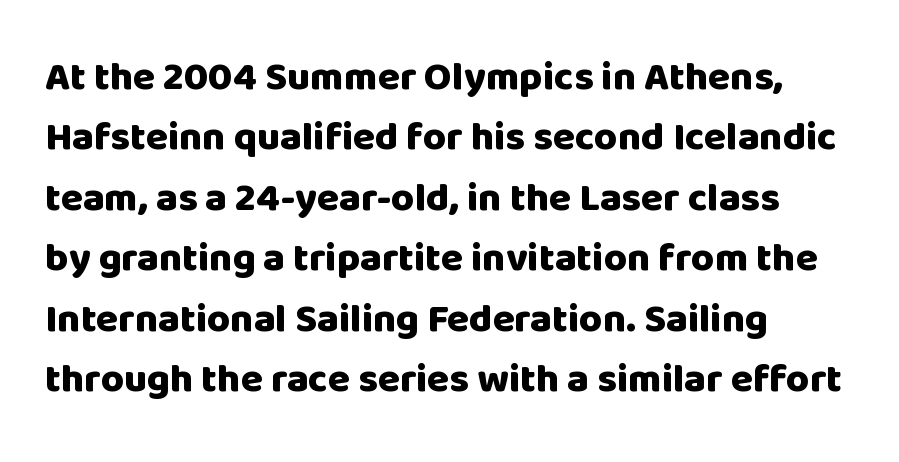
{"serif": "no", "italic": "no", "bold": "yes", "weight": "heavy", "width": "normal", "stroke_contrast": "low", "x_height": "large", "monospaced": "no", "underline": "no", "align": "left", "line_spacing": "normal", "line_spacing_ratio": 1.51, "letter_spacing": "normal", "letter_spacing_em": 0.0, "glyph_px": 40}
